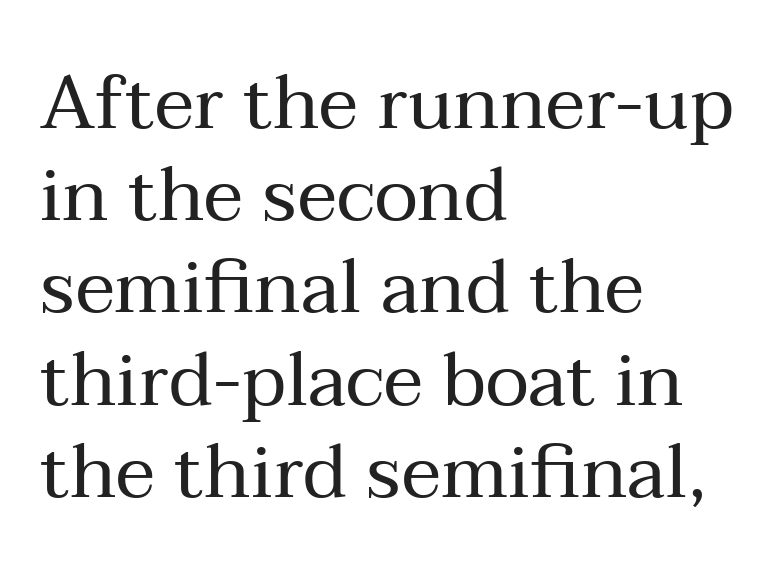
The passage shown is typed in a proportional face where columns would drift. Ascenders rise straight up at ninety degrees. Beneath every word, the page is bare. A light-to-regular cut is what we see here.
